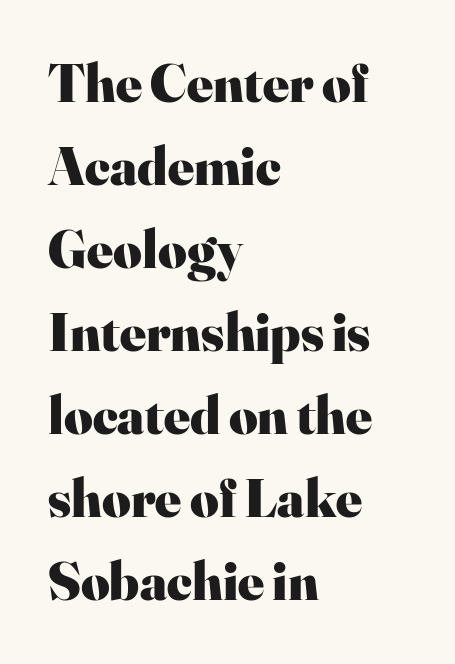
{"serif": "yes", "italic": "no", "bold": "yes", "weight": "heavy", "width": "normal", "stroke_contrast": "high", "x_height": "small", "monospaced": "no", "underline": "no", "align": "left", "line_spacing": "normal", "line_spacing_ratio": 1.51, "letter_spacing": "normal", "letter_spacing_em": 0.0, "glyph_px": 55}
